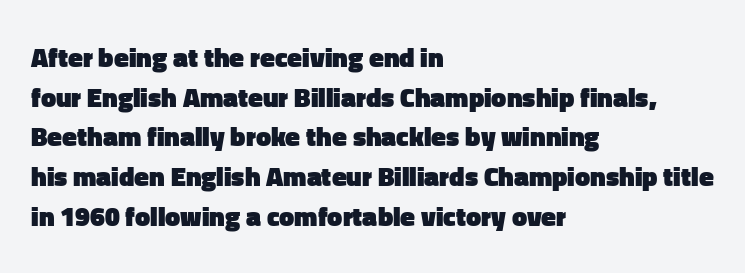
Q: Is the text bold? A: Yes.
Q: Is the text italic (slanted)? A: No, it is upright.
Q: Is the text underlined? A: No.
Q: How is the paragraph aligned? A: Left-aligned.
Q: Is the spacing between letters normal or unusually wide? A: Normal.
Q: Is the spacing between lines tight, normal or loose? A: Normal.
